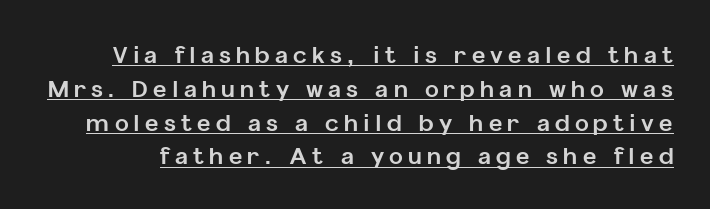
Q: Is the text bold? A: Yes.
Q: Is the text italic (slanted)? A: No, it is upright.
Q: Is the text underlined? A: Yes.
Q: Is the spacing between letters normal or unusually wide? A: Unusually wide.
Q: Is the spacing between lines tight, normal or loose? A: Normal.
